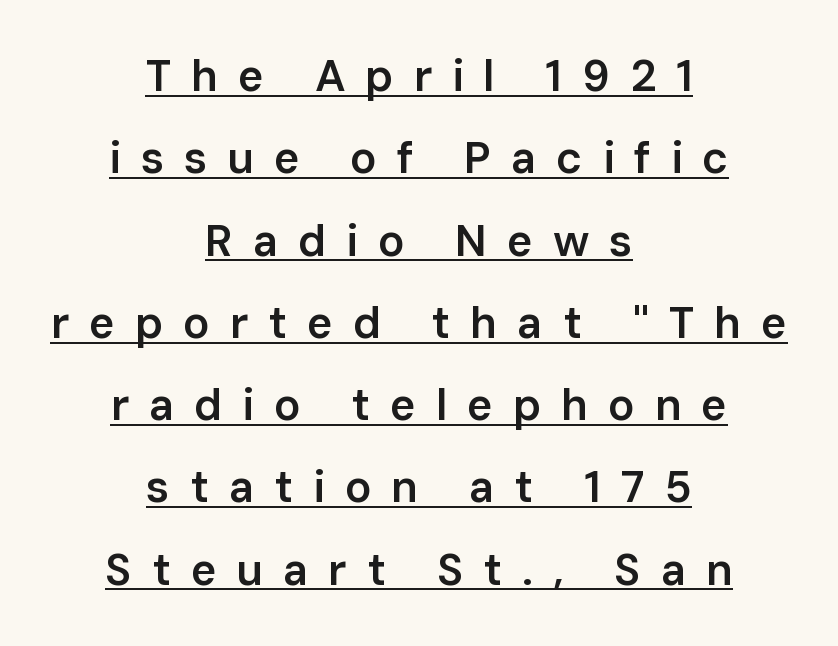
{"serif": "no", "italic": "no", "bold": "semi", "weight": "semibold", "width": "normal", "stroke_contrast": "low", "x_height": "medium", "monospaced": "no", "underline": "yes", "align": "center", "line_spacing_ratio": 1.87, "letter_spacing": "wide", "letter_spacing_em": 0.45, "glyph_px": 44}
